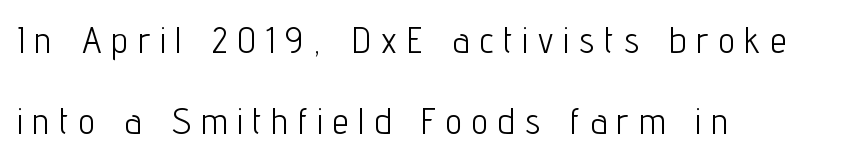
The image shows 36 px light, condensed sans-serif type, upright; set left-aligned, loose line spacing (2.24x), unusually wide letter spacing (+0.29 em), not underlined; low stroke contrast and a medium x-height.
